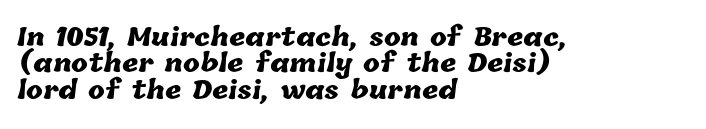
The image shows 25 px bold type; set left-aligned, tight line spacing (1.06x), normal letter spacing, not underlined.
